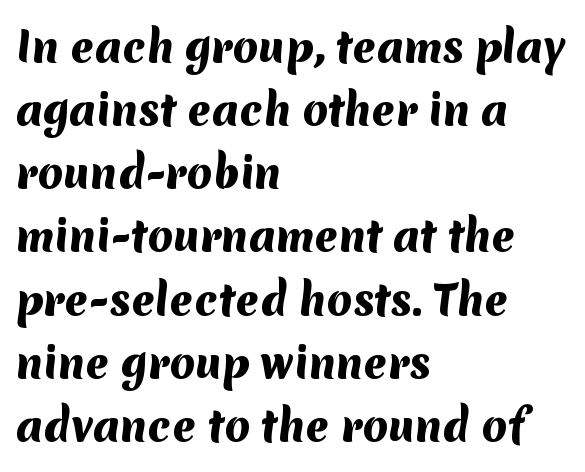
The image shows 41 px heavy sans-serif type; set left-aligned, normal line spacing (1.54x), normal letter spacing, not underlined; medium stroke contrast and a medium x-height.
